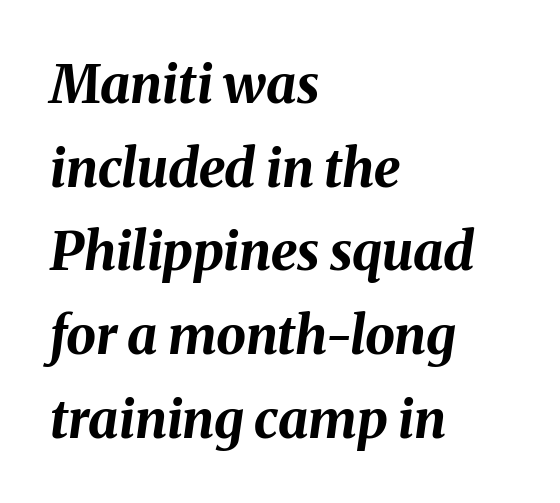
Q: Is the text bold? A: Yes.
Q: Is the text italic (slanted)? A: Yes, it leans right by about 8 degrees.
Q: Is the text underlined? A: No.
Q: How is the paragraph aligned? A: Left-aligned.
Q: Is the spacing between letters normal or unusually wide? A: Normal.
Q: Is the spacing between lines tight, normal or loose? A: Normal.
Q: Width (condensed, normal, or wide)? A: Normal.
Q: Stroke contrast? A: Medium.
Q: x-height? A: Medium.
Q: Monospaced? A: No.
